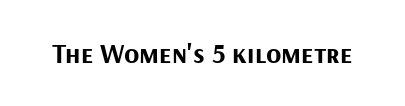
The image shows 28 px bold sans-serif type, upright; set normal letter spacing, not underlined; medium stroke contrast and a medium x-height.
